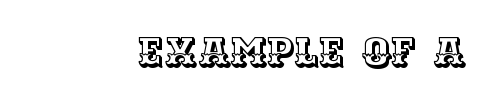
Q: Is the text italic (slanted)? A: No, it is upright.
Q: Is the text underlined? A: No.
Q: How is the paragraph aligned? A: Right-aligned.
Q: Is the spacing between letters normal or unusually wide? A: Normal.
Q: Width (condensed, normal, or wide)? A: Normal.
Q: x-height? A: Large.
Q: Monospaced? A: No.
